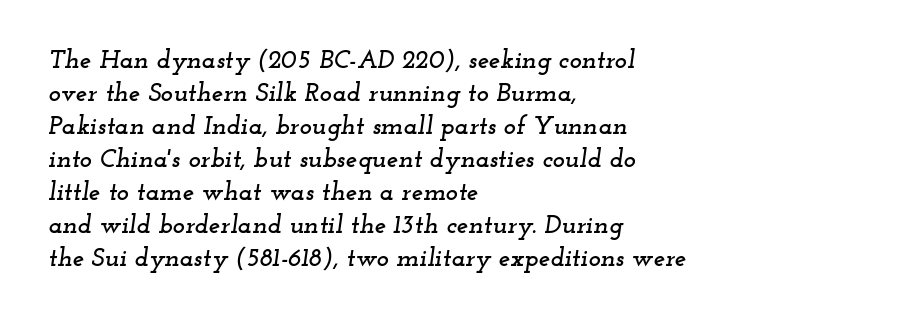
Q: Is the text italic (slanted)? A: Yes, it leans right by about 12 degrees.
Q: Is the text underlined? A: No.
Q: How is the paragraph aligned? A: Left-aligned.
Q: Is the spacing between letters normal or unusually wide? A: Normal.
Q: Is the spacing between lines tight, normal or loose? A: Normal.
